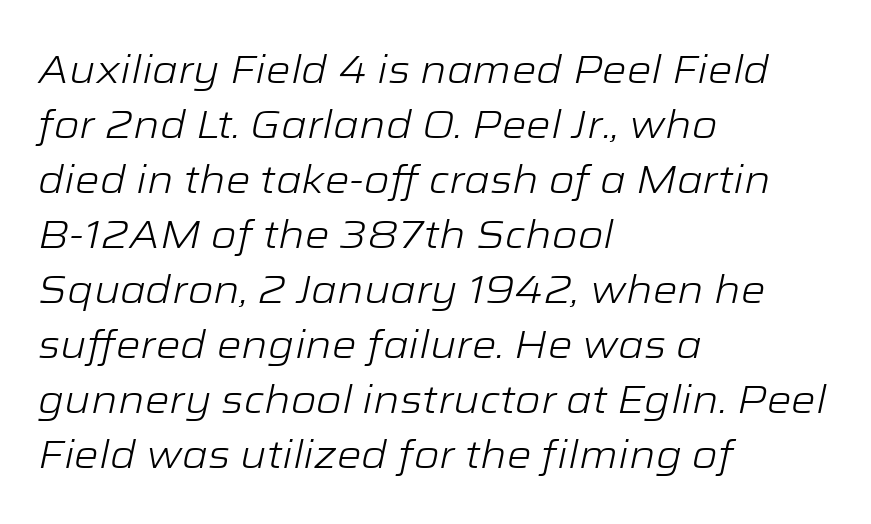
{"italic": "yes", "lean": "right", "slant_degrees": 12, "bold": "no", "weight": "light", "width": "wide", "stroke_contrast": "low", "x_height": "medium", "monospaced": "no", "underline": "no", "align": "left", "line_spacing": "normal", "line_spacing_ratio": 1.41, "letter_spacing": "normal", "letter_spacing_em": 0.0, "glyph_px": 39}
